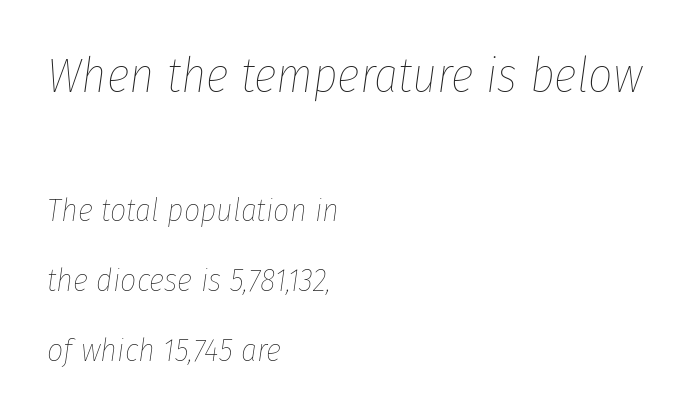
Size hierarchy here favors the leading block over the trailing one. Students, note that the glyphs here touch the page at normal intervals. Descenders are the only things crossing below the line. This sample has the flowing, uneven cadence of proportional lettering.
